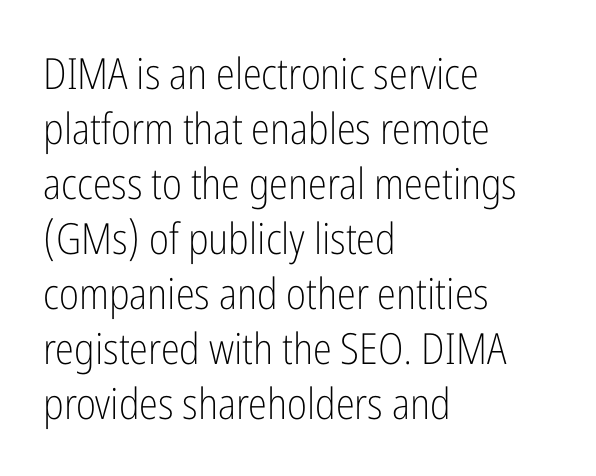
How are the letters spaced? Ordinarily, with no added tracking. Is there much room between lines? A standard amount, neither cramped nor airy. Glance below the letters and you will spot only blank space. The letters stand straight up with perfectly vertical stems.
